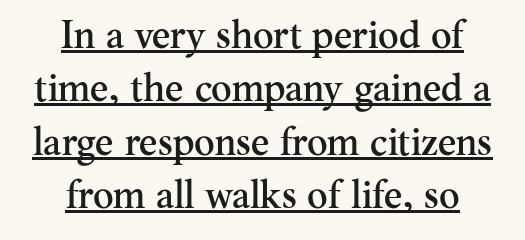
{"serif": "yes", "italic": "no", "width": "normal", "stroke_contrast": "medium", "x_height": "small", "monospaced": "no", "underline": "yes", "align": "center", "line_spacing": "normal", "line_spacing_ratio": 1.37, "letter_spacing": "normal", "letter_spacing_em": 0.0, "glyph_px": 39}
